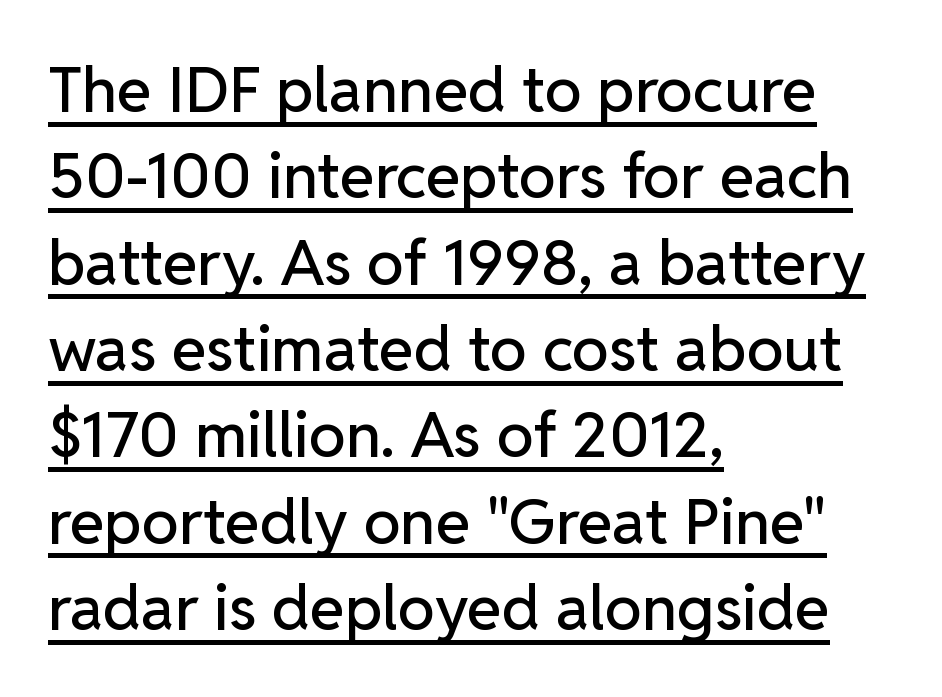
{"serif": "no", "italic": "no", "width": "normal", "stroke_contrast": "low", "x_height": "medium", "monospaced": "no", "underline": "yes", "align": "left", "line_spacing": "normal", "line_spacing_ratio": 1.37, "letter_spacing": "normal", "letter_spacing_em": 0.0, "glyph_px": 63}
